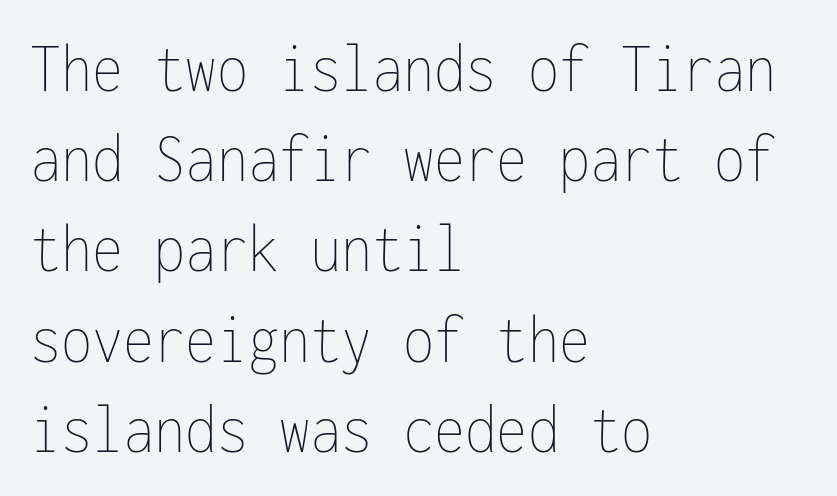
{"italic": "no", "bold": "no", "weight": "thin", "width": "condensed", "stroke_contrast": "low", "x_height": "medium", "monospaced": "yes", "underline": "no", "align": "left", "line_spacing": "normal", "line_spacing_ratio": 1.27, "letter_spacing": "normal", "letter_spacing_em": 0.0, "glyph_px": 71}
